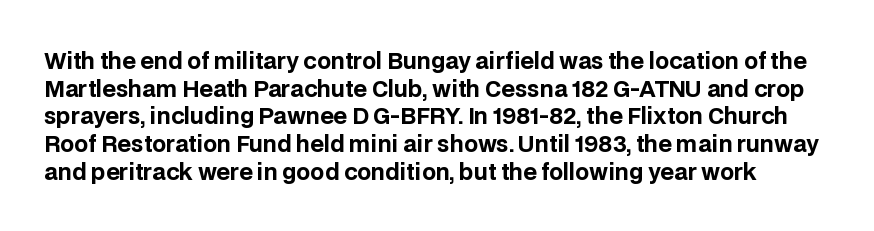
A typesetter would call this zero additional tracking. The rows are spaced the way most documents space them. Honestly, there is no underline to notice here at all. Is there any slant? The stems are plumb.
